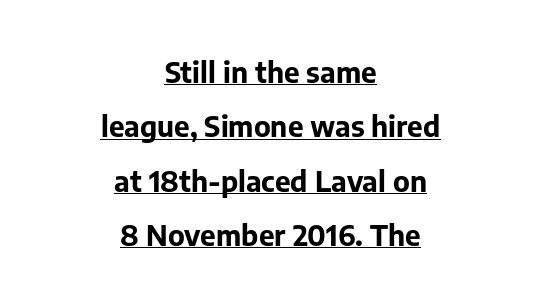
{"serif": "no", "italic": "no", "bold": "yes", "weight": "bold", "width": "normal", "stroke_contrast": "low", "x_height": "medium", "monospaced": "no", "underline": "yes", "align": "center", "line_spacing": "loose", "line_spacing_ratio": 1.94, "letter_spacing": "normal", "letter_spacing_em": 0.0, "glyph_px": 28}
